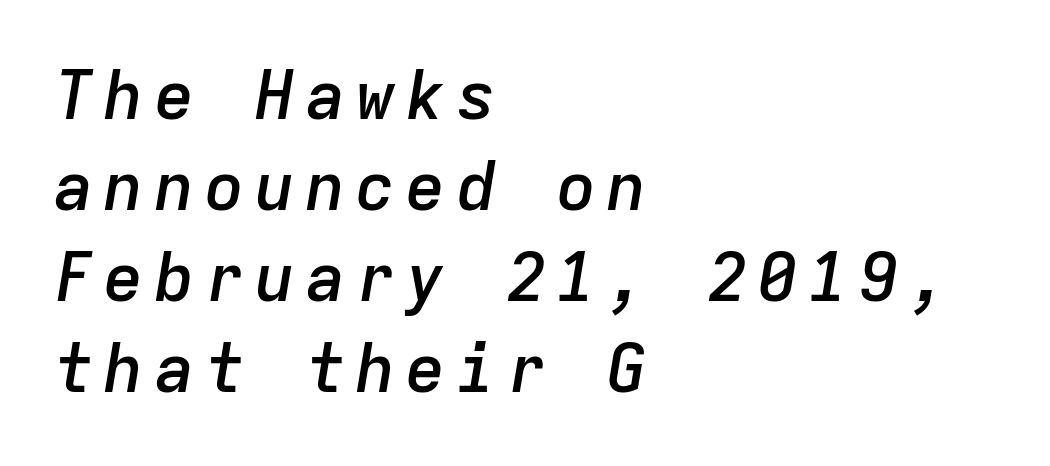
This sample has the even, mechanical cadence of fixed-width lettering. The rag falls on the right side of this text block. Compared with an ordinary text face, these strokes are moderately heavier — a semibold. The typography opts for an oblique posture over an upright one. Just letters on the line, the space beneath them empty.
